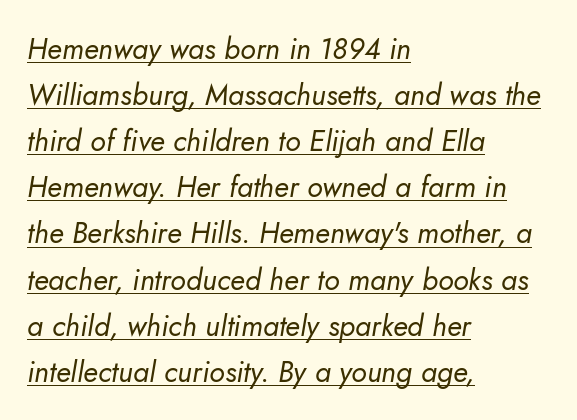
Q: Is the text bold? A: No.
Q: Is the text italic (slanted)? A: Yes, it leans right by about 10 degrees.
Q: Is the text underlined? A: Yes.
Q: How is the paragraph aligned? A: Left-aligned.
Q: Is the spacing between letters normal or unusually wide? A: Normal.
Q: Is the spacing between lines tight, normal or loose? A: Normal.
Q: Width (condensed, normal, or wide)? A: Normal.
Q: Stroke contrast? A: Low.
Q: x-height? A: Small.
Q: Monospaced? A: No.
